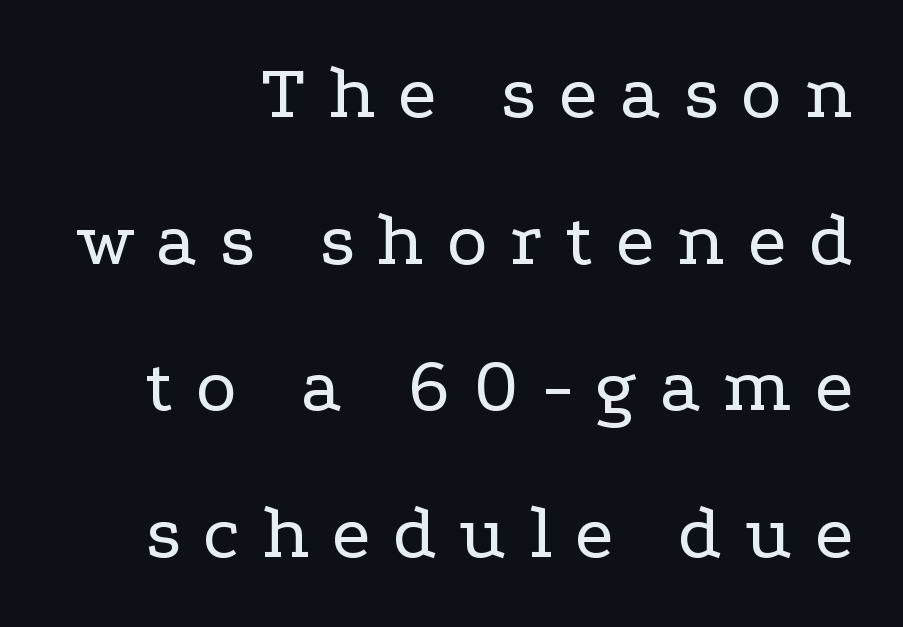
The image shows 78 px regular-weight, wide serif type, upright; set right-aligned, line spacing 1.88x, unusually wide letter spacing (+0.29 em), not underlined; low stroke contrast and a medium x-height.
